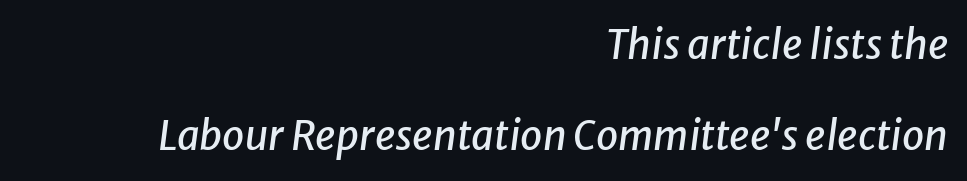
Q: Is the text italic (slanted)? A: Yes, it leans right by about 8 degrees.
Q: Is the text underlined? A: No.
Q: How is the paragraph aligned? A: Right-aligned.
Q: Is the spacing between letters normal or unusually wide? A: Normal.
Q: Is the spacing between lines tight, normal or loose? A: Loose.
Q: Width (condensed, normal, or wide)? A: Normal.
Q: Stroke contrast? A: Low.
Q: x-height? A: Medium.
Q: Monospaced? A: No.
